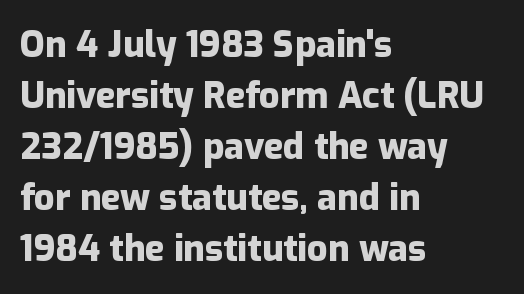
Italic? Not at all — the glyphs are vertical. Is this a fixed-width face? No — the glyphs have proportional, varying widths. The face used here is rendered with its standard letterfit. Descenders are the only things crossing below the line.
